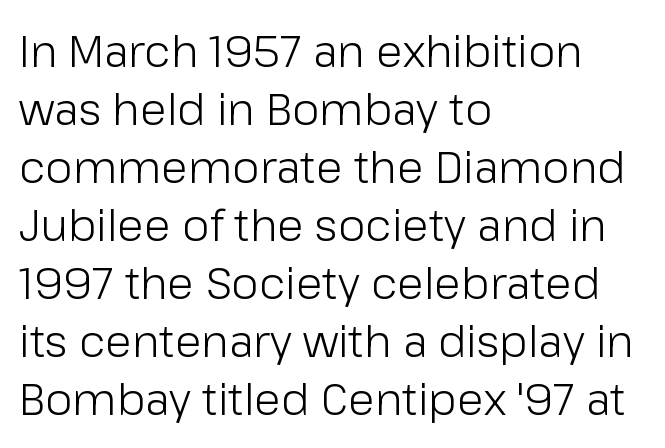
{"serif": "no", "italic": "no", "bold": "no", "weight": "light", "width": "normal", "stroke_contrast": "low", "x_height": "medium", "monospaced": "no", "underline": "no", "align": "left", "line_spacing": "normal", "line_spacing_ratio": 1.32, "letter_spacing": "normal", "letter_spacing_em": 0.0, "glyph_px": 44}
